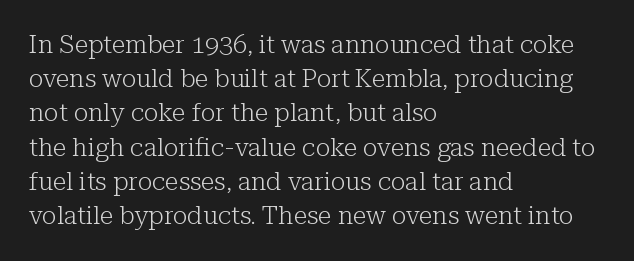
The image shows 25 px text type, upright; set left-aligned, normal line spacing (1.37x), normal letter spacing, not underlined.
